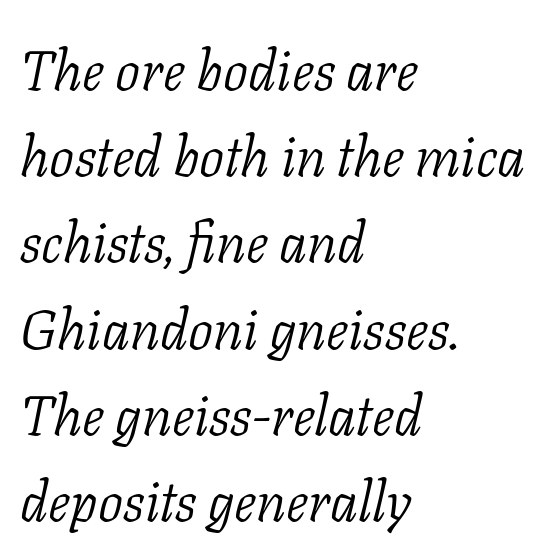
{"serif": "yes", "italic": "yes", "lean": "right", "slant_degrees": 11, "bold": "no", "weight": "light", "width": "normal", "stroke_contrast": "low", "x_height": "medium", "monospaced": "no", "underline": "no", "align": "left", "line_spacing": "normal", "line_spacing_ratio": 1.54, "letter_spacing": "normal", "letter_spacing_em": 0.0, "glyph_px": 56}
